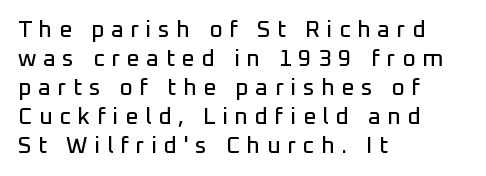
Q: Is the text italic (slanted)? A: No, it is upright.
Q: Is the text underlined? A: No.
Q: How is the paragraph aligned? A: Left-aligned.
Q: Is the spacing between letters normal or unusually wide? A: Unusually wide.
Q: Is the spacing between lines tight, normal or loose? A: Normal.
